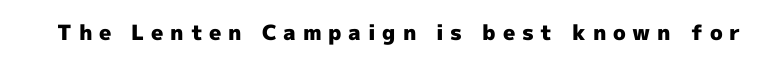
The image shows 21 px bold type, upright; set unusually wide letter spacing (+0.32 em), not underlined.
